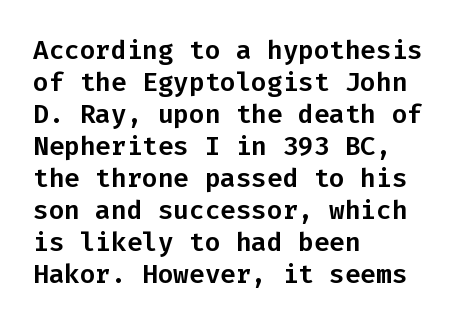
The image shows 26 px text type, upright; set left-aligned, line spacing 1.23x, normal letter spacing, not underlined.
